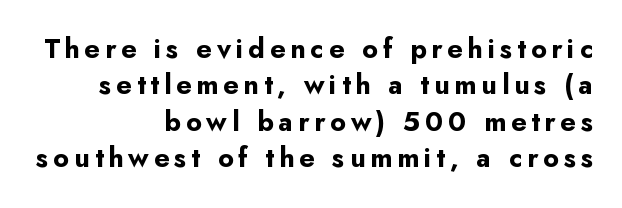
The image shows 27 px bold type, upright; set right-aligned, normal line spacing (1.35x), not underlined.
